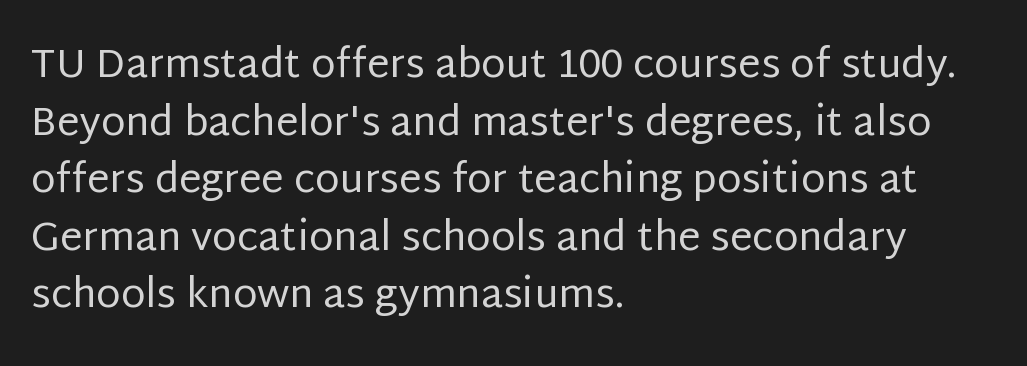
This sample uses an upright cut, with every glyph sitting square on the baseline. The weight tops out at a normal text grade. Line spacing here is normal. The setting favours the left margin, as ordinary paragraphs usually do. A sans-serif font was chosen for this passage.
